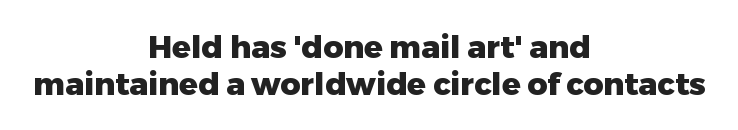
Q: Is the text bold? A: Yes.
Q: Is the text italic (slanted)? A: No, it is upright.
Q: Is the typeface a serif or a sans-serif typeface? A: Sans-serif.
Q: Is the text underlined? A: No.
Q: How is the paragraph aligned? A: Centered.
Q: Is the spacing between letters normal or unusually wide? A: Normal.
Q: Width (condensed, normal, or wide)? A: Normal.
Q: Stroke contrast? A: Low.
Q: x-height? A: Medium.
Q: Monospaced? A: No.
